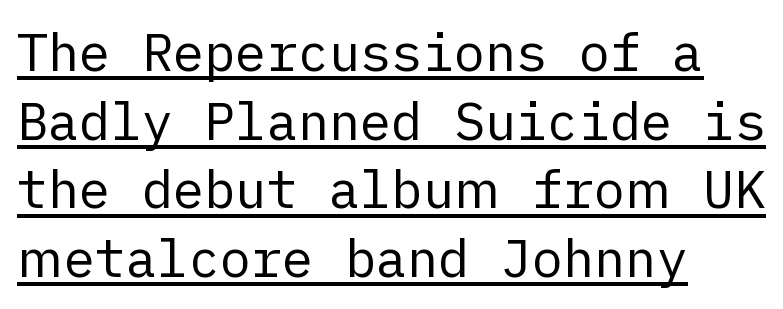
{"serif": "no", "italic": "no", "bold": "no", "weight": "regular", "width": "normal", "stroke_contrast": "low", "x_height": "medium", "underline": "yes", "align": "left", "line_spacing": "normal", "line_spacing_ratio": 1.32, "letter_spacing": "normal", "letter_spacing_em": 0.0, "glyph_px": 52}
